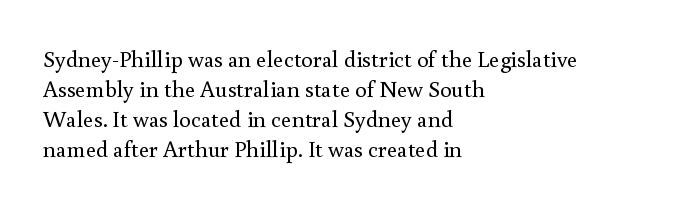
The lines are quadded left. The font sits on the lighter half of the weight spectrum, regular included. Tracking here is standard; glyphs follow each other at the usual distance. Italic? Not at all — the glyphs are vertical. Rule under the text: the space is simply empty.
